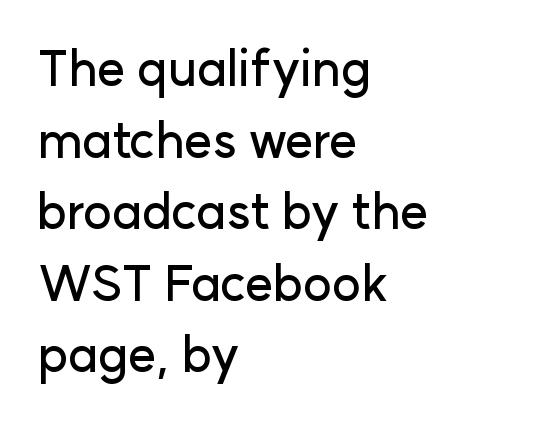
{"serif": "no", "italic": "no", "width": "normal", "stroke_contrast": "low", "x_height": "medium", "monospaced": "no", "underline": "no", "align": "left", "line_spacing": "normal", "line_spacing_ratio": 1.46, "letter_spacing": "normal", "letter_spacing_em": 0.0, "glyph_px": 49}
